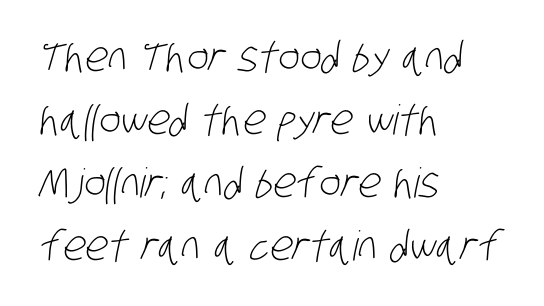
The image shows 41 px light, condensed sans-serif type; set left-aligned, normal line spacing (1.54x), normal letter spacing, not underlined; low stroke contrast and a large x-height.
